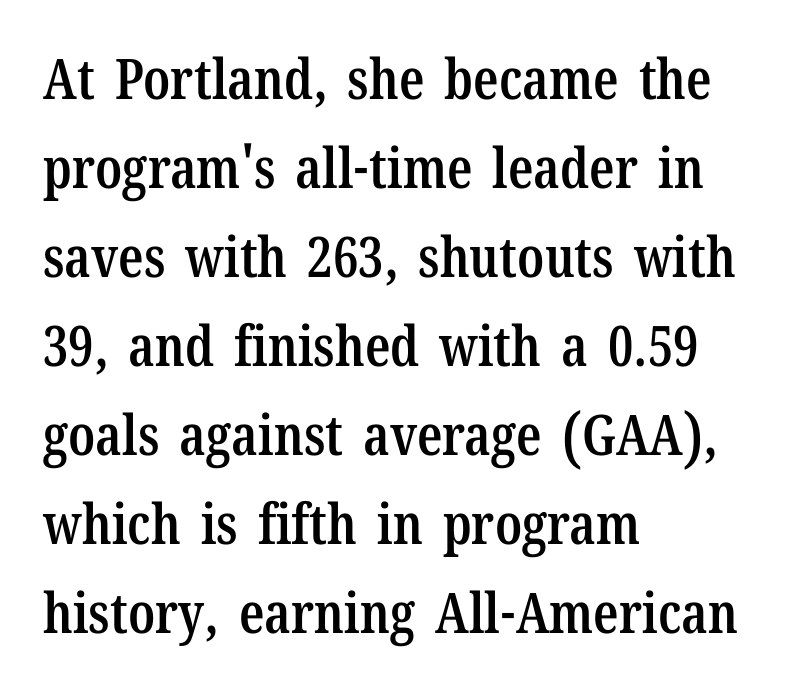
{"serif": "yes", "italic": "no", "bold": "semi", "weight": "semibold", "width": "condensed", "stroke_contrast": "low", "x_height": "medium", "monospaced": "no", "underline": "no", "align": "left", "line_spacing": "normal", "line_spacing_ratio": 1.59, "letter_spacing": "normal", "letter_spacing_em": 0.0, "glyph_px": 56}
